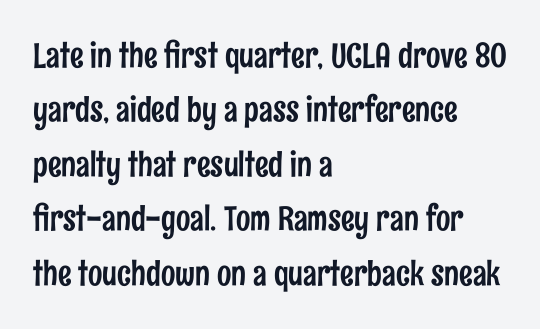
Q: Is the text italic (slanted)? A: No, it is upright.
Q: Is the typeface a serif or a sans-serif typeface? A: Sans-serif.
Q: Is the text underlined? A: No.
Q: How is the paragraph aligned? A: Left-aligned.
Q: Is the spacing between letters normal or unusually wide? A: Normal.
Q: Is the spacing between lines tight, normal or loose? A: Normal.
Q: Width (condensed, normal, or wide)? A: Condensed.
Q: Stroke contrast? A: Low.
Q: x-height? A: Medium.
Q: Monospaced? A: No.
